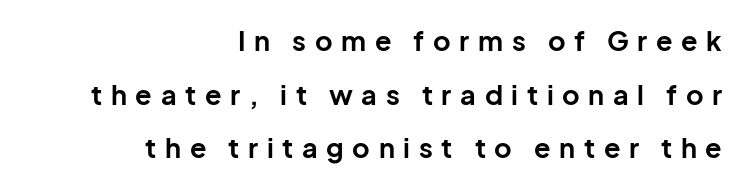
Posture: vertical. This rendering uses right alignment, leaving the left contour irregular. The passage shown is not underscored anywhere. Spacing between characters has been opened up far beyond the box default.
